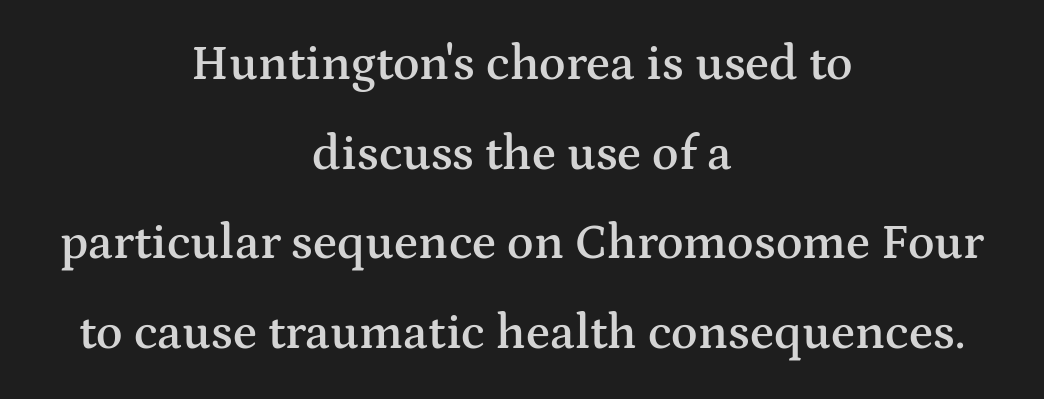
Q: Is the text bold? A: Semi-bold.
Q: Is the text italic (slanted)? A: No, it is upright.
Q: Is the typeface a serif or a sans-serif typeface? A: Serif.
Q: Is the text underlined? A: No.
Q: How is the paragraph aligned? A: Centered.
Q: Is the spacing between letters normal or unusually wide? A: Normal.
Q: Width (condensed, normal, or wide)? A: Wide.
Q: Stroke contrast? A: Medium.
Q: x-height? A: Medium.
Q: Monospaced? A: No.
